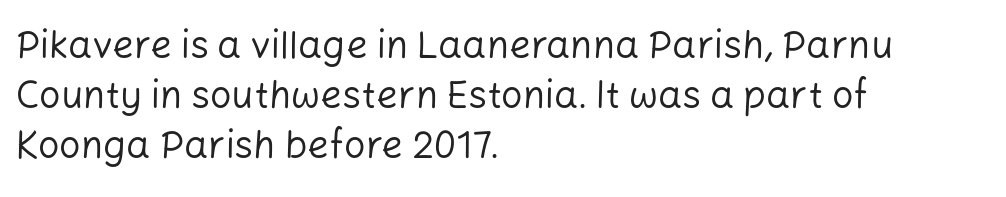
The image shows 38 px regular-weight sans-serif type, upright; set left-aligned, normal line spacing (1.32x), normal letter spacing, not underlined; low stroke contrast and a medium x-height.
